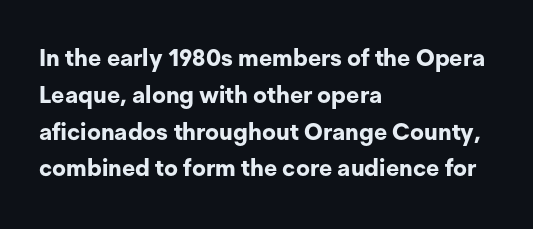
The image shows 23 px bold type, upright; set left-aligned, normal line spacing (1.6x), normal letter spacing, not underlined.
